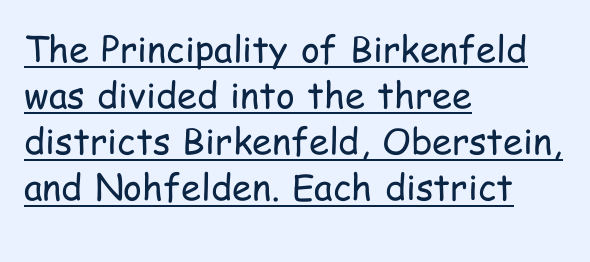
The image shows 36 px regular-weight, condensed sans-serif type, upright; set left-aligned, normal line spacing (1.28x), normal letter spacing, underlined; low stroke contrast and a medium x-height.
